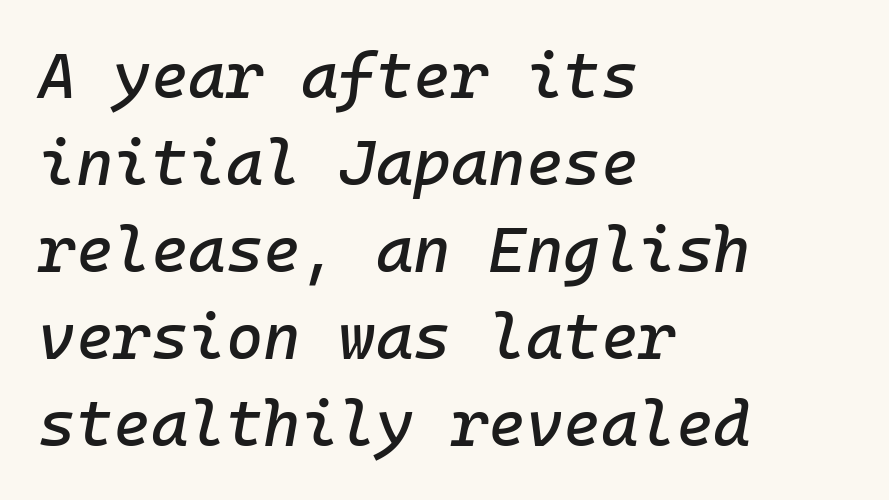
Q: Is the text italic (slanted)? A: Yes, it leans right by about 10 degrees.
Q: Is the text underlined? A: No.
Q: How is the paragraph aligned? A: Left-aligned.
Q: Is the spacing between letters normal or unusually wide? A: Normal.
Q: Is the spacing between lines tight, normal or loose? A: Normal.
Q: Width (condensed, normal, or wide)? A: Normal.
Q: Stroke contrast? A: Low.
Q: x-height? A: Medium.
Q: Monospaced? A: Yes.
